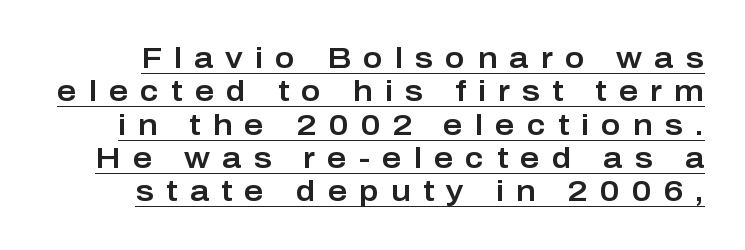
The image shows 30 px sans-serif type, upright; set tight line spacing (1.11x), unusually wide letter spacing (+0.4 em), underlined; low stroke contrast and a medium x-height.
